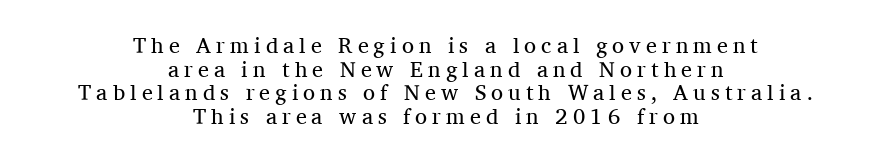
Plain, unruled lines of type. Characters remain perfectly vertical along every line. Rows of type sit shoulder to shoulder in the vertical direction. A student would call this center alignment; a typographer would say set centered. The tracking jumps out immediately: characters are airy and widely separated. The face looks like a standard text weight, possibly lighter.
